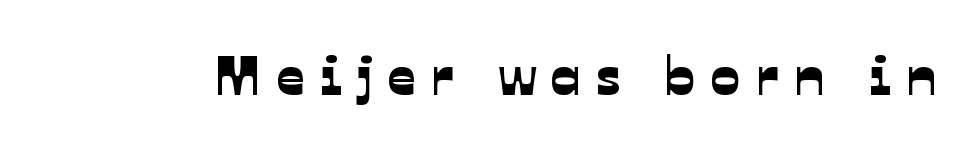
The image shows 55 px sans-serif type; set unusually wide letter spacing (+0.28 em), not underlined; low stroke contrast and a medium x-height.
